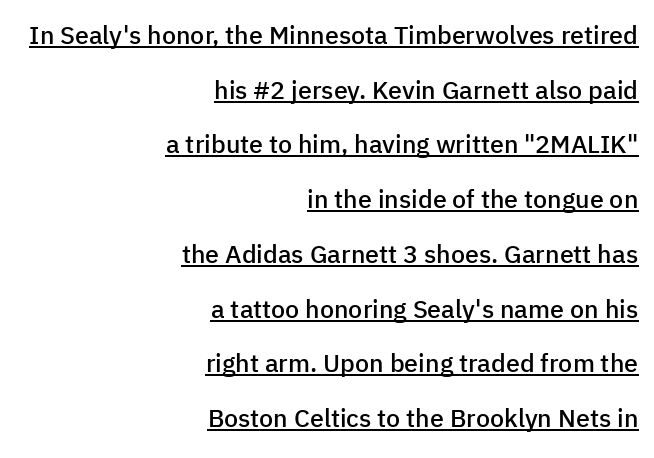
Q: Is the text bold? A: Semi-bold.
Q: Is the text italic (slanted)? A: No, it is upright.
Q: Is the text underlined? A: Yes.
Q: How is the paragraph aligned? A: Right-aligned.
Q: Is the spacing between letters normal or unusually wide? A: Normal.
Q: Is the spacing between lines tight, normal or loose? A: Loose.
